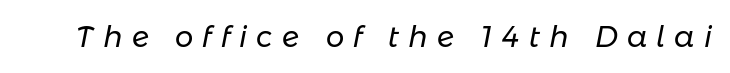
Q: Is the text bold? A: No.
Q: Is the text italic (slanted)? A: Yes, it leans right by about 11 degrees.
Q: Is the text underlined? A: No.
Q: Is the spacing between letters normal or unusually wide? A: Unusually wide.
Q: Width (condensed, normal, or wide)? A: Normal.
Q: Stroke contrast? A: Low.
Q: x-height? A: Medium.
Q: Monospaced? A: No.
